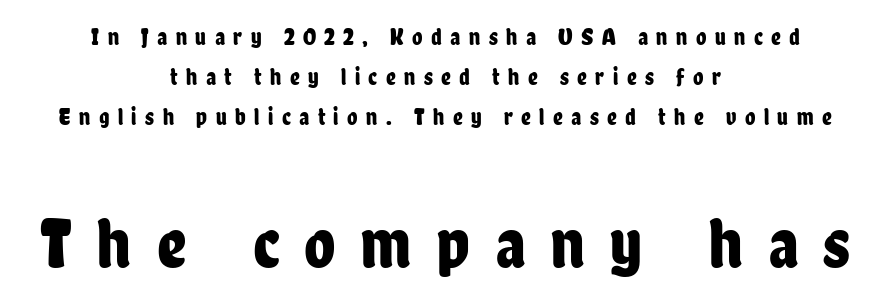
The image shows 72 px condensed sans-serif type, upright; set centered, normal line spacing (1.67x), unusually wide letter spacing (+0.35 em), not underlined; the second (bottom) block is 3.0x larger; low stroke contrast and a medium x-height.
